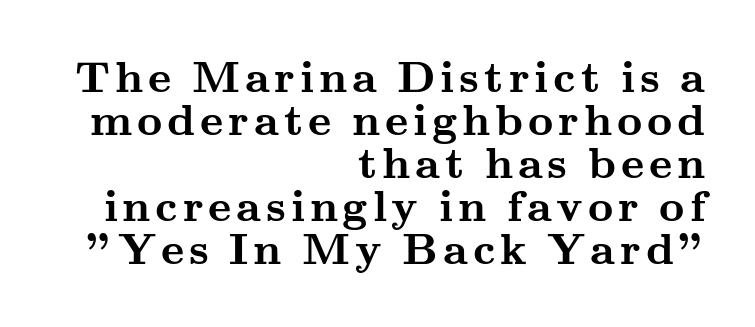
{"serif": "yes", "italic": "no", "bold": "yes", "weight": "semibold", "width": "wide", "stroke_contrast": "medium", "x_height": "small", "monospaced": "no", "underline": "no", "align": "right", "line_spacing": "tight", "line_spacing_ratio": 0.98, "glyph_px": 44}
